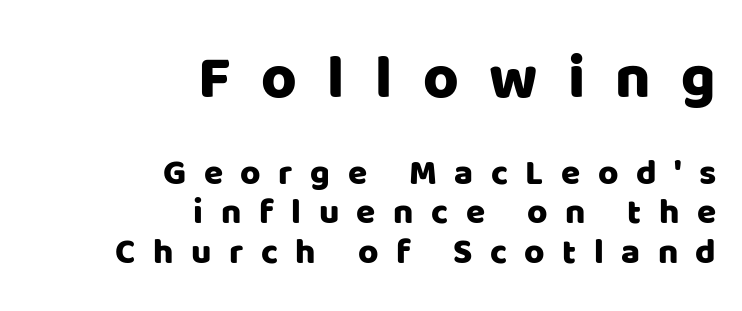
Q: Is the text italic (slanted)? A: No, it is upright.
Q: Is the typeface a serif or a sans-serif typeface? A: Sans-serif.
Q: Is the text underlined? A: No.
Q: How is the paragraph aligned? A: Right-aligned.
Q: Is the spacing between letters normal or unusually wide? A: Unusually wide.
Q: Is the spacing between lines tight, normal or loose? A: Tight.
Q: Which block of text is set in a larger size, the first (top) or the second (bottom)? A: The first (top) one.
Q: Width (condensed, normal, or wide)? A: Normal.
Q: Stroke contrast? A: Low.
Q: x-height? A: Large.
Q: Monospaced? A: No.
